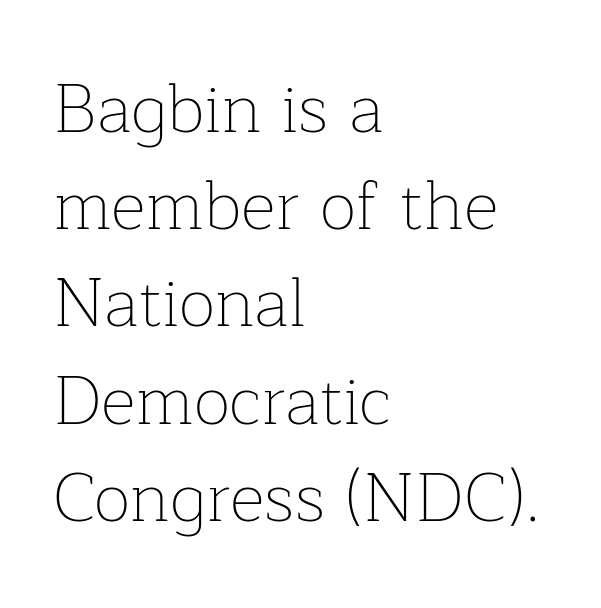
The image shows 68 px thin serif type, upright; set left-aligned, normal line spacing (1.43x), normal letter spacing, not underlined; low stroke contrast and a medium x-height.
